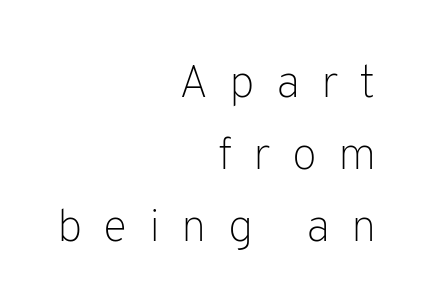
The image shows 46 px light sans-serif type, upright; set right-aligned, normal line spacing (1.57x), unusually wide letter spacing (+0.46 em), not underlined; low stroke contrast and a medium x-height.
